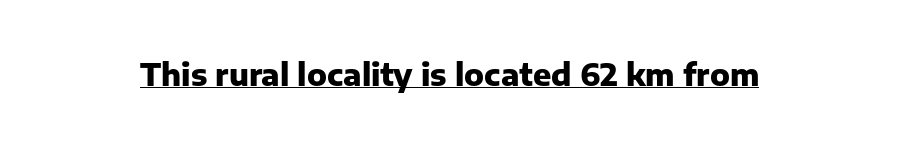
These lines were composed using upright roman letters. You can see a thin bar hugging the bottom of the glyphs. Looks like regular typesetting: each glyph gets only the width it needs. Inter-character spacing is left at the font's built-in metrics. On the weight axis this lands at bold, roughly 700.
